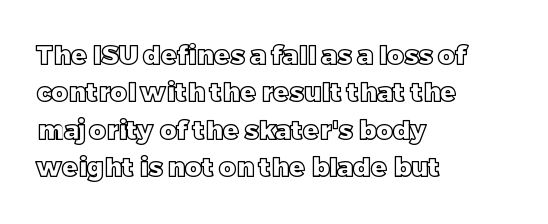
{"italic": "no", "underline": "no", "align": "left", "line_spacing": "normal", "line_spacing_ratio": 1.44, "letter_spacing": "normal", "letter_spacing_em": 0.0, "glyph_px": 26}
